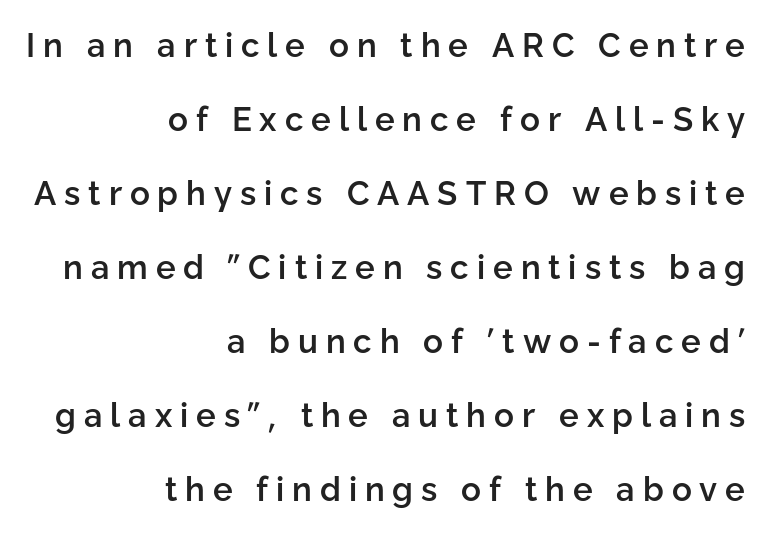
Q: Is the text bold? A: Semi-bold.
Q: Is the text italic (slanted)? A: No, it is upright.
Q: Is the typeface a serif or a sans-serif typeface? A: Sans-serif.
Q: Is the text underlined? A: No.
Q: How is the paragraph aligned? A: Right-aligned.
Q: Is the spacing between letters normal or unusually wide? A: Unusually wide.
Q: Is the spacing between lines tight, normal or loose? A: Loose.
Q: Width (condensed, normal, or wide)? A: Normal.
Q: Stroke contrast? A: Low.
Q: x-height? A: Medium.
Q: Monospaced? A: No.
